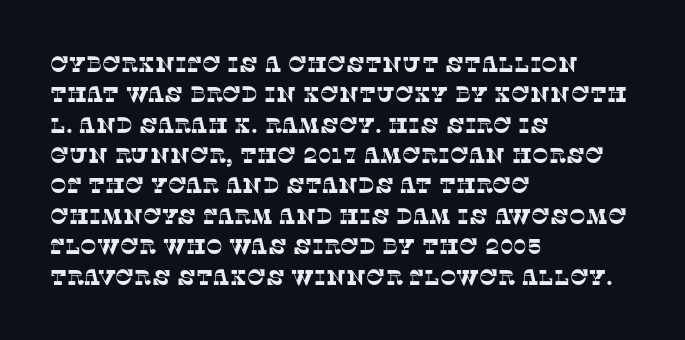
Anything drawn beneath the words? Only blank space. Inter-character spacing is left at the font's built-in metrics. Compared with a centered layout, this one pins lines to the left instead. Does the leading feel generous? No, just average.
